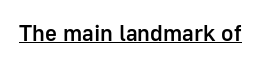
Q: Is the text bold? A: Semi-bold.
Q: Is the text italic (slanted)? A: No, it is upright.
Q: Is the text underlined? A: Yes.
Q: Is the spacing between letters normal or unusually wide? A: Normal.
